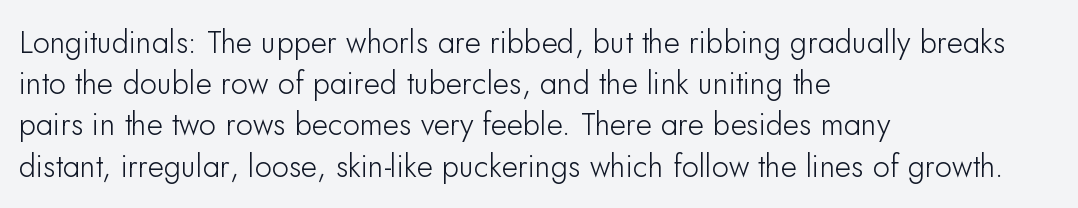
The image shows 31 px sans-serif type, upright; set left-aligned, normal line spacing (1.33x), normal letter spacing, not underlined; low stroke contrast and a small x-height.
